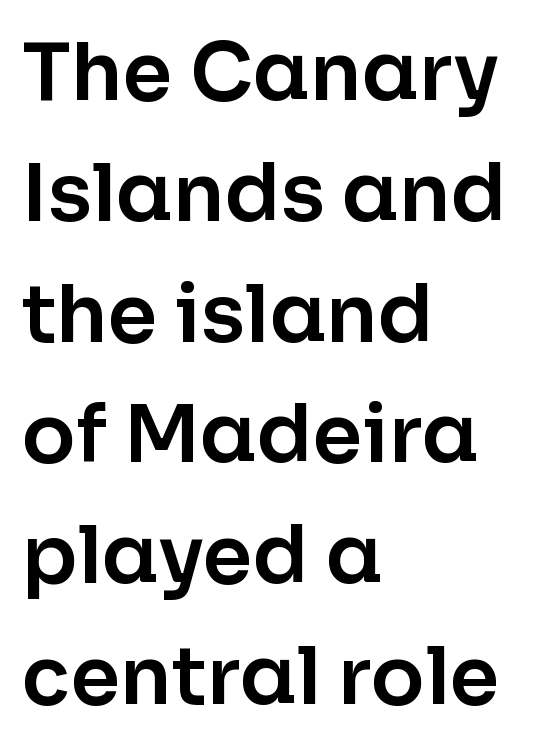
{"serif": "no", "italic": "no", "width": "normal", "stroke_contrast": "low", "x_height": "medium", "monospaced": "no", "underline": "no", "align": "left", "line_spacing": "normal", "line_spacing_ratio": 1.51, "letter_spacing": "normal", "letter_spacing_em": 0.0, "glyph_px": 80}
